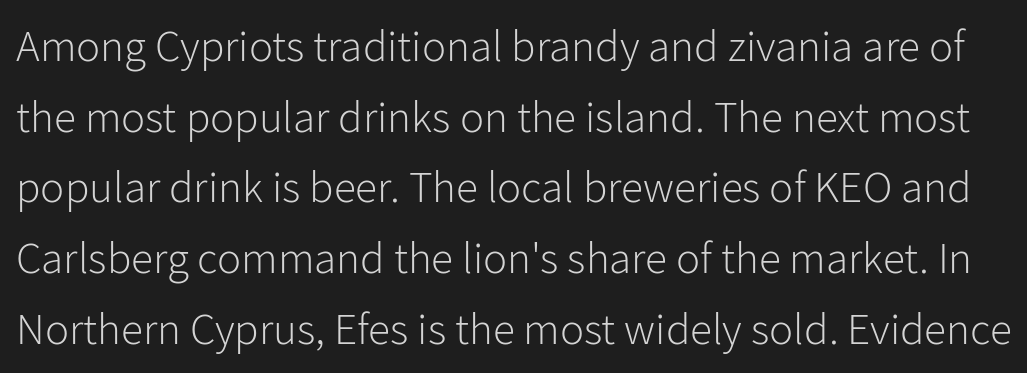
{"serif": "no", "italic": "no", "bold": "no", "weight": "light", "width": "normal", "stroke_contrast": "low", "x_height": "medium", "monospaced": "no", "underline": "no", "line_spacing": "normal", "line_spacing_ratio": 1.57, "letter_spacing": "normal", "letter_spacing_em": 0.0, "glyph_px": 45}
